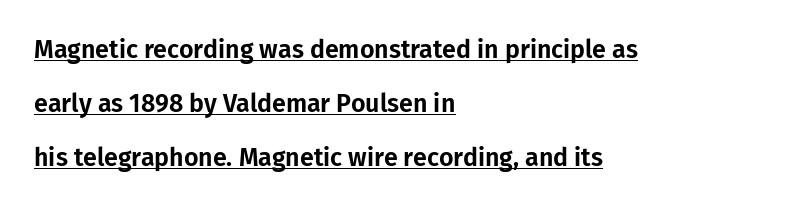
Each word holds together tightly as a unit, with standard inter-letter gaps. If you drew a line through each stem, it would be perfectly vertical. A typographer would call this underscored text. Honestly, the rows look like they've been pulled way apart. Layout note: lines flush left.
